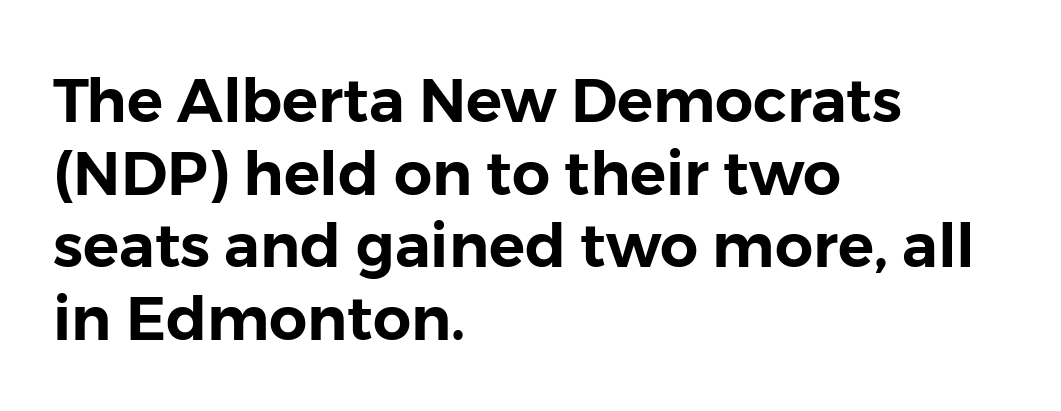
The image shows 60 px sans-serif type, upright; set left-aligned, line spacing 1.21x, normal letter spacing, not underlined; low stroke contrast and a medium x-height.
